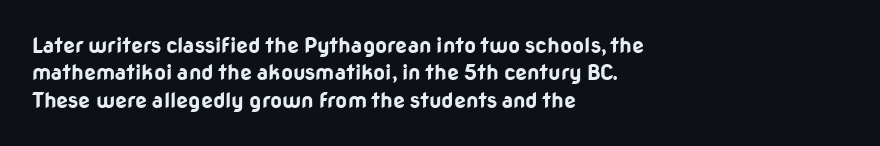
{"italic": "no", "bold": "yes", "underline": "no", "align": "left", "line_spacing": "normal", "line_spacing_ratio": 1.3, "letter_spacing": "normal", "letter_spacing_em": 0.0, "glyph_px": 21}
